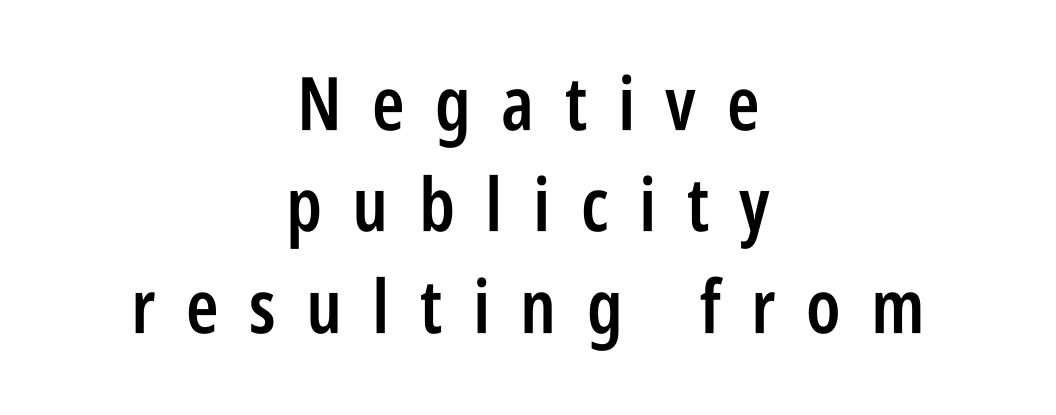
The passage shown is typed in a proportional face where columns would drift. Alignment: centered. Characters remain perfectly vertical along every line. Letters rest on an invisible, unmarked baseline. Unlike a traditional serif, this face leaves its strokes unadorned. Each new line begins a customary step beneath the previous one.
